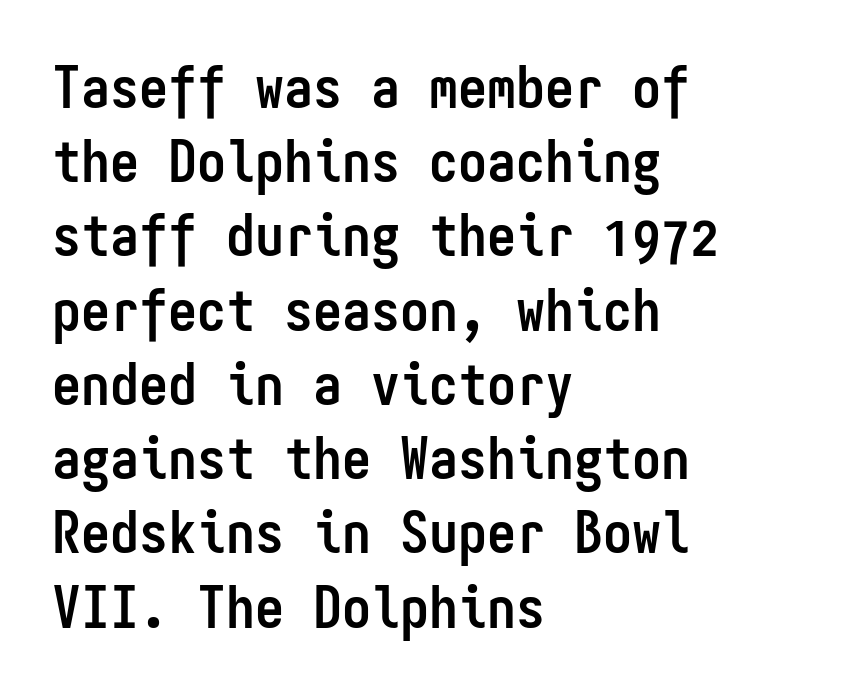
Spacing verdict: monospaced, one width for all characters. If you drew a ruler down the left edge, every line would touch it. The letterforms sit shoulder to shoulder at normal distance. Leading: standard. The font family rendered here belongs to the sans-serif group. Upright lettering throughout.
